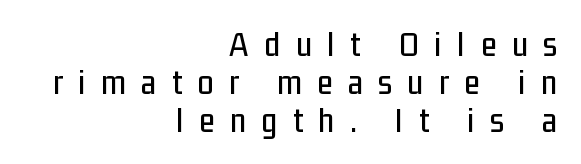
Q: Is the text italic (slanted)? A: No, it is upright.
Q: Is the typeface a serif or a sans-serif typeface? A: Sans-serif.
Q: Is the text underlined? A: No.
Q: How is the paragraph aligned? A: Right-aligned.
Q: Is the spacing between letters normal or unusually wide? A: Unusually wide.
Q: Is the spacing between lines tight, normal or loose? A: Tight.
Q: Width (condensed, normal, or wide)? A: Condensed.
Q: Stroke contrast? A: Low.
Q: x-height? A: Medium.
Q: Monospaced? A: No.
